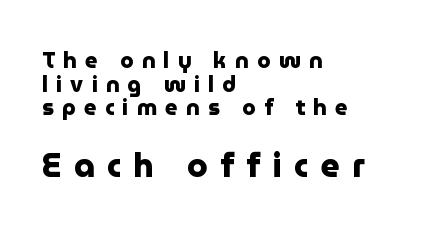
The image shows 33 px heavy sans-serif type, upright; set left-aligned, tight line spacing (1.07x), unusually wide letter spacing (+0.37 em), not underlined; the second (bottom) block is 1.5x larger; low stroke contrast and a medium x-height.
